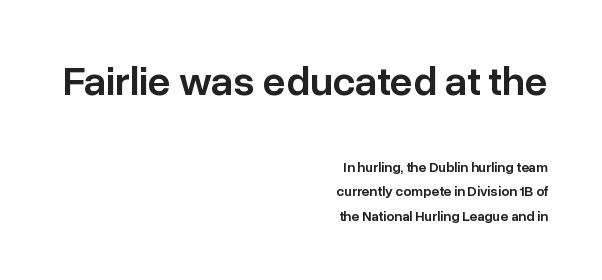
Q: Is the text bold? A: Semi-bold.
Q: Is the text italic (slanted)? A: No, it is upright.
Q: Is the typeface a serif or a sans-serif typeface? A: Sans-serif.
Q: Is the text underlined? A: No.
Q: How is the paragraph aligned? A: Right-aligned.
Q: Is the spacing between letters normal or unusually wide? A: Normal.
Q: Which block of text is set in a larger size, the first (top) or the second (bottom)? A: The first (top) one.
Q: Width (condensed, normal, or wide)? A: Normal.
Q: Stroke contrast? A: Low.
Q: x-height? A: Medium.
Q: Monospaced? A: No.
